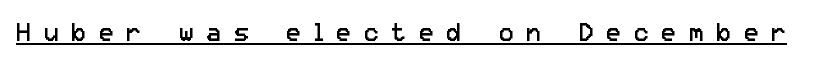
The image shows 25 px text type, upright; set unusually wide letter spacing (+0.5 em), underlined.
